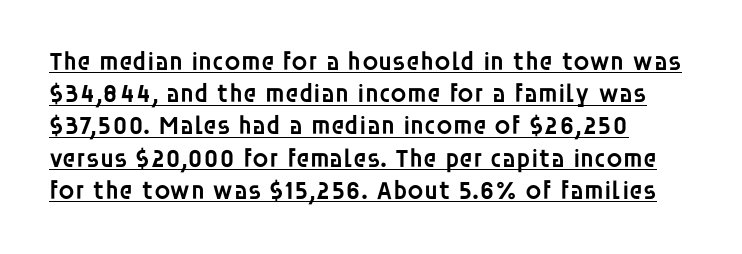
Q: Is the text bold? A: Semi-bold.
Q: Is the text italic (slanted)? A: No, it is upright.
Q: Is the text underlined? A: Yes.
Q: How is the paragraph aligned? A: Left-aligned.
Q: Is the spacing between letters normal or unusually wide? A: Normal.
